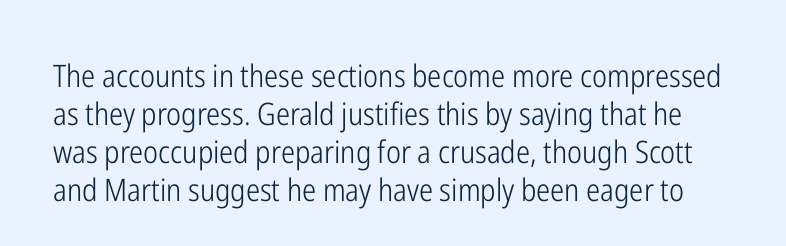
Q: Is the text bold? A: No.
Q: Is the text italic (slanted)? A: No, it is upright.
Q: Is the typeface a serif or a sans-serif typeface? A: Sans-serif.
Q: Is the text underlined? A: No.
Q: Is the spacing between letters normal or unusually wide? A: Normal.
Q: Width (condensed, normal, or wide)? A: Condensed.
Q: Stroke contrast? A: Low.
Q: x-height? A: Medium.
Q: Monospaced? A: No.
